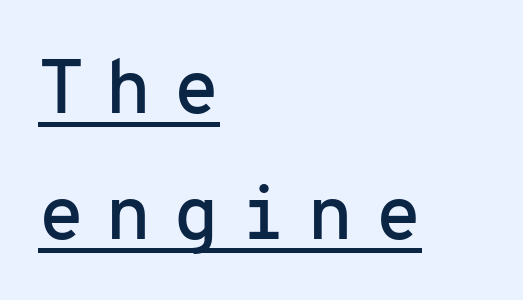
The image shows 76 px sans-serif type, upright, monospaced; set left-aligned, normal line spacing (1.66x), unusually wide letter spacing (+0.27 em), underlined; low stroke contrast and a medium x-height.
